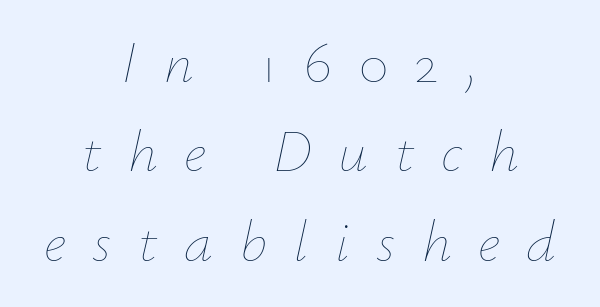
The image shows 58 px thin type, italic (leaning right); set centered, normal line spacing (1.54x), unusually wide letter spacing (+0.46 em), not underlined; low stroke contrast and a small x-height.
